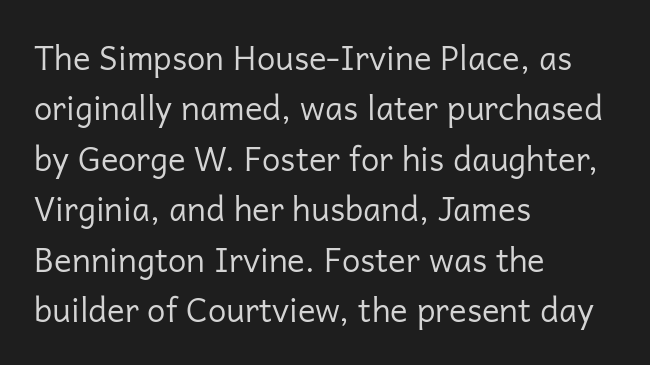
{"serif": "no", "italic": "no", "bold": "no", "weight": "regular", "width": "normal", "stroke_contrast": "low", "x_height": "medium", "monospaced": "no", "underline": "no", "align": "left", "line_spacing": "normal", "line_spacing_ratio": 1.53, "letter_spacing": "normal", "letter_spacing_em": 0.0, "glyph_px": 33}
